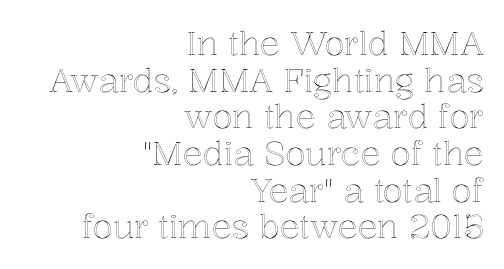
{"italic": "no", "width": "normal", "x_height": "medium", "monospaced": "no", "underline": "no", "align": "right", "line_spacing": "tight", "line_spacing_ratio": 1.11, "letter_spacing": "normal", "letter_spacing_em": 0.0, "glyph_px": 33}
